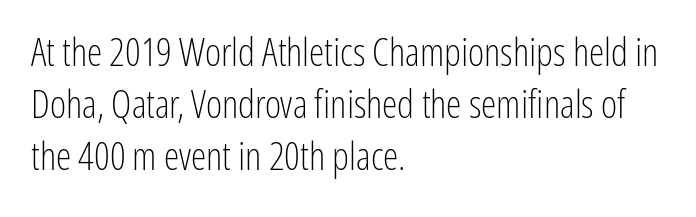
The image shows 39 px light, condensed sans-serif type, upright; set left-aligned, normal line spacing (1.33x), normal letter spacing, not underlined; low stroke contrast and a medium x-height.
